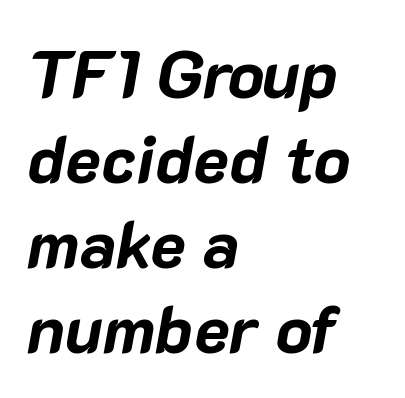
The lines are quadded left. Heavy, bold letterforms. The tracking reads as untouched default to a designer's eye. This block has exactly the height ordinary leading produces. Decoration check: the copy has no underline.
